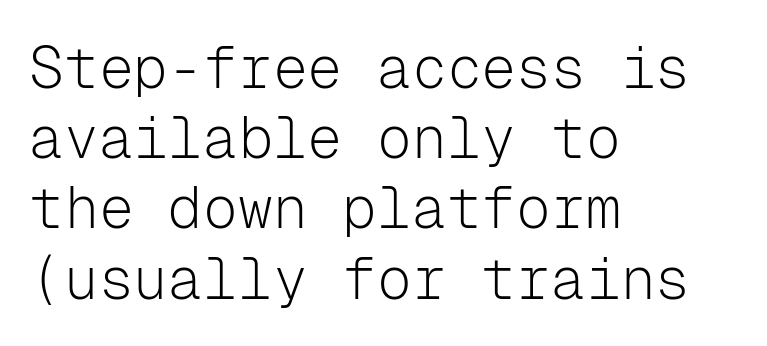
The image shows 58 px light sans-serif type, upright, monospaced; set left-aligned, line spacing 1.21x, normal letter spacing, not underlined; low stroke contrast and a medium x-height.
